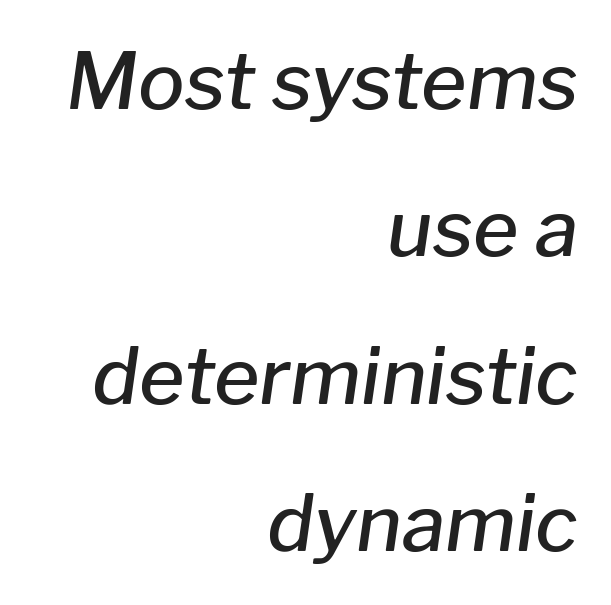
Q: Is the text bold? A: Semi-bold.
Q: Is the text italic (slanted)? A: Yes, it leans right by about 8 degrees.
Q: Is the text underlined? A: No.
Q: How is the paragraph aligned? A: Right-aligned.
Q: Is the spacing between letters normal or unusually wide? A: Normal.
Q: Width (condensed, normal, or wide)? A: Normal.
Q: Stroke contrast? A: Low.
Q: x-height? A: Medium.
Q: Monospaced? A: No.
